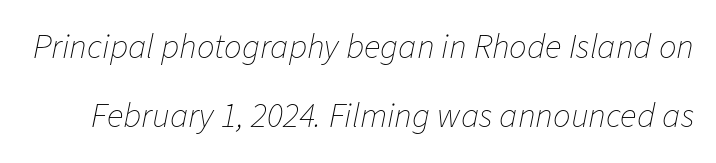
The vertical gap from one line to the next is large. Character widths vary here, with narrow letters taking less room than wide ones. Quick note: italic. The gaps between neighbouring characters are ordinary and unremarkable. The passage shown is not bold in any degree.
